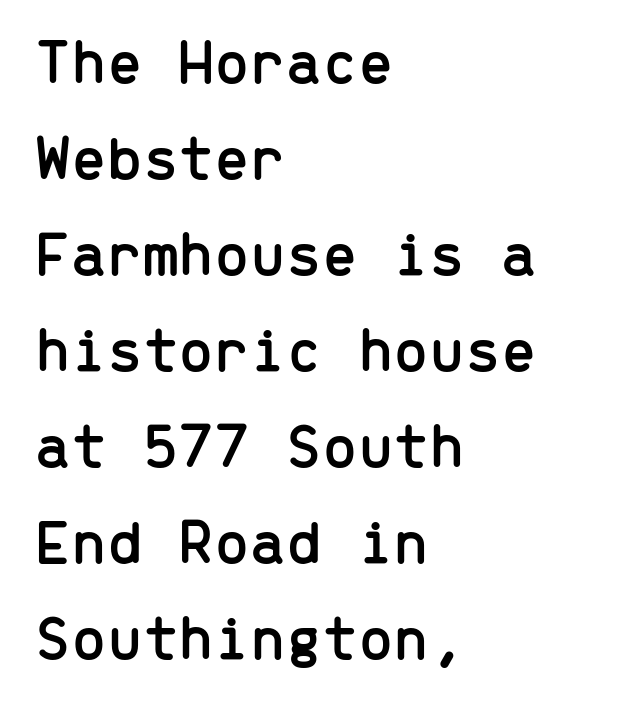
The lettering holds an erect, upright posture throughout. Letter spacing: default. The rag falls on the right side of this text block. Descender tails drop into unmarked territory.
